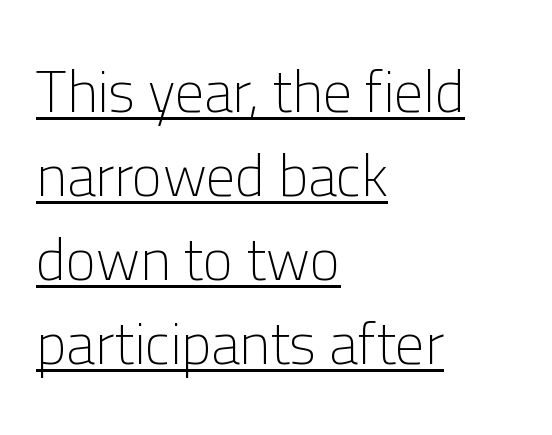
Q: Is the text bold? A: No.
Q: Is the text italic (slanted)? A: No, it is upright.
Q: Is the typeface a serif or a sans-serif typeface? A: Sans-serif.
Q: Is the text underlined? A: Yes.
Q: How is the paragraph aligned? A: Left-aligned.
Q: Is the spacing between letters normal or unusually wide? A: Normal.
Q: Is the spacing between lines tight, normal or loose? A: Normal.
Q: Width (condensed, normal, or wide)? A: Normal.
Q: Stroke contrast? A: Low.
Q: x-height? A: Medium.
Q: Monospaced? A: No.
